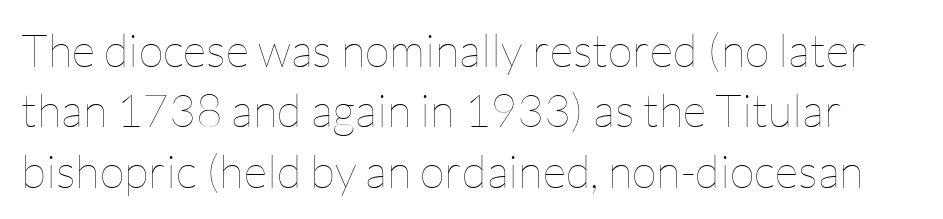
Q: Is the text bold? A: No.
Q: Is the text italic (slanted)? A: No, it is upright.
Q: Is the text underlined? A: No.
Q: Is the spacing between letters normal or unusually wide? A: Normal.
Q: Is the spacing between lines tight, normal or loose? A: Normal.
Q: Width (condensed, normal, or wide)? A: Normal.
Q: Stroke contrast? A: Low.
Q: x-height? A: Medium.
Q: Monospaced? A: No.
